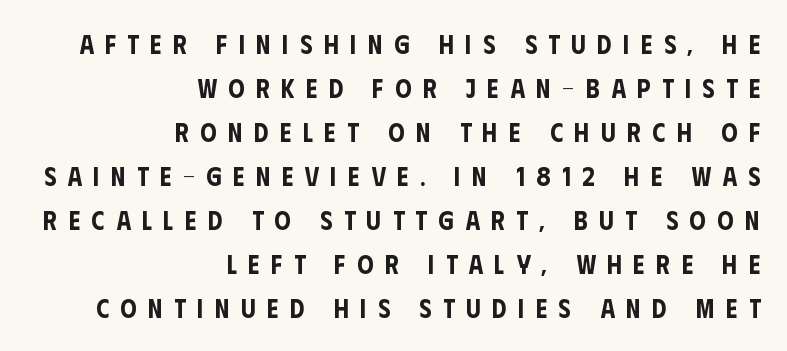
Ordinary non-slanted type is in use. Underlining? Definitely not there. The space between consecutive lines is moderate. How are the letters spaced? Widely, with obvious added tracking.
